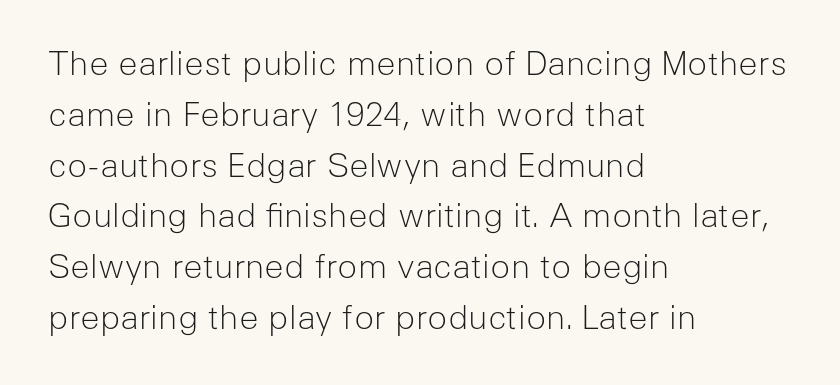
{"serif": "no", "italic": "no", "bold": "no", "weight": "light", "width": "normal", "stroke_contrast": "low", "x_height": "medium", "monospaced": "no", "underline": "no", "align": "left", "line_spacing": "normal", "line_spacing_ratio": 1.54, "letter_spacing": "normal", "letter_spacing_em": 0.0, "glyph_px": 33}
